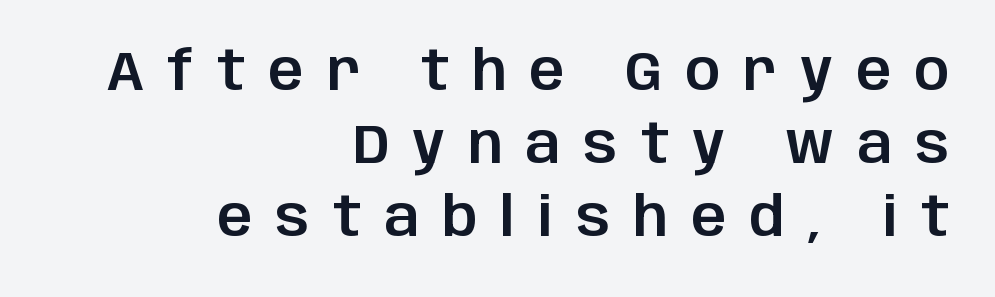
The image shows 55 px sans-serif type, upright; set right-aligned, normal line spacing (1.33x), unusually wide letter spacing (+0.42 em), not underlined; low stroke contrast and a large x-height.
